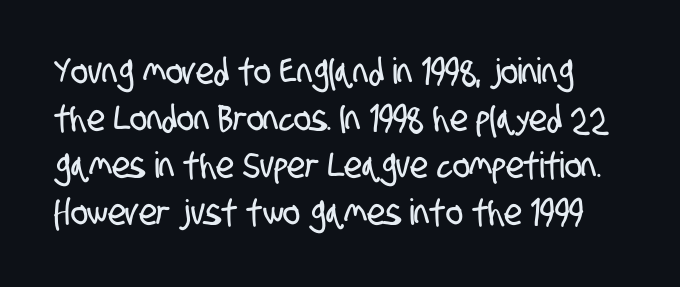
The image shows 36 px condensed sans-serif type; set normal line spacing (1.31x), normal letter spacing, not underlined; low stroke contrast and a large x-height.
